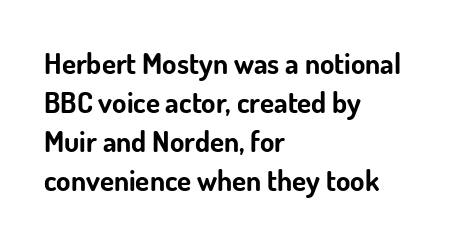
{"serif": "no", "italic": "no", "bold": "yes", "weight": "bold", "width": "normal", "stroke_contrast": "low", "x_height": "small", "monospaced": "no", "underline": "no", "align": "left", "line_spacing": "normal", "line_spacing_ratio": 1.34, "letter_spacing": "normal", "letter_spacing_em": 0.0, "glyph_px": 29}
